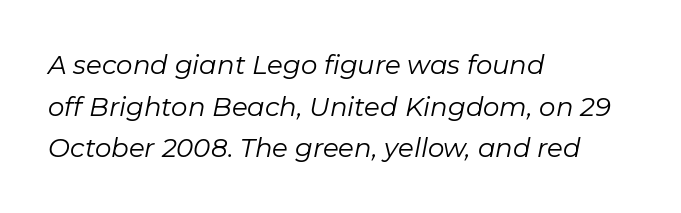
{"italic": "yes", "lean": "right", "slant_degrees": 11, "bold": "no", "underline": "no", "align": "left", "line_spacing": "normal", "line_spacing_ratio": 1.6, "letter_spacing": "normal", "letter_spacing_em": 0.0, "glyph_px": 26}
